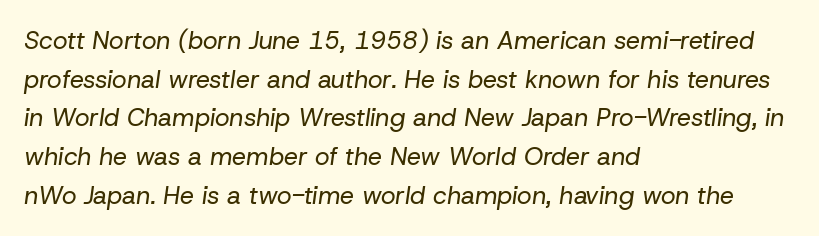
{"italic": "yes", "lean": "right", "slant_degrees": 8, "bold": "no", "underline": "no", "align": "left", "line_spacing": "normal", "line_spacing_ratio": 1.55, "letter_spacing": "normal", "letter_spacing_em": 0.0, "glyph_px": 25}
